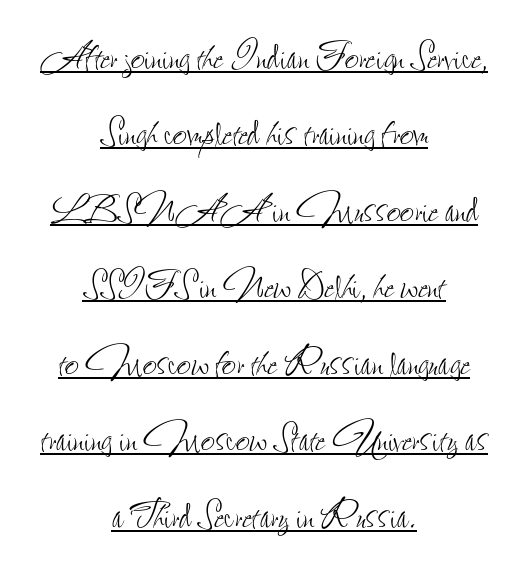
Q: Is the text bold? A: No.
Q: Is the text italic (slanted)? A: Yes.
Q: Is the text underlined? A: Yes.
Q: How is the paragraph aligned? A: Centered.
Q: Is the spacing between letters normal or unusually wide? A: Normal.
Q: Is the spacing between lines tight, normal or loose? A: Normal.
Q: Width (condensed, normal, or wide)? A: Condensed.
Q: Stroke contrast? A: Low.
Q: x-height? A: Small.
Q: Monospaced? A: No.
